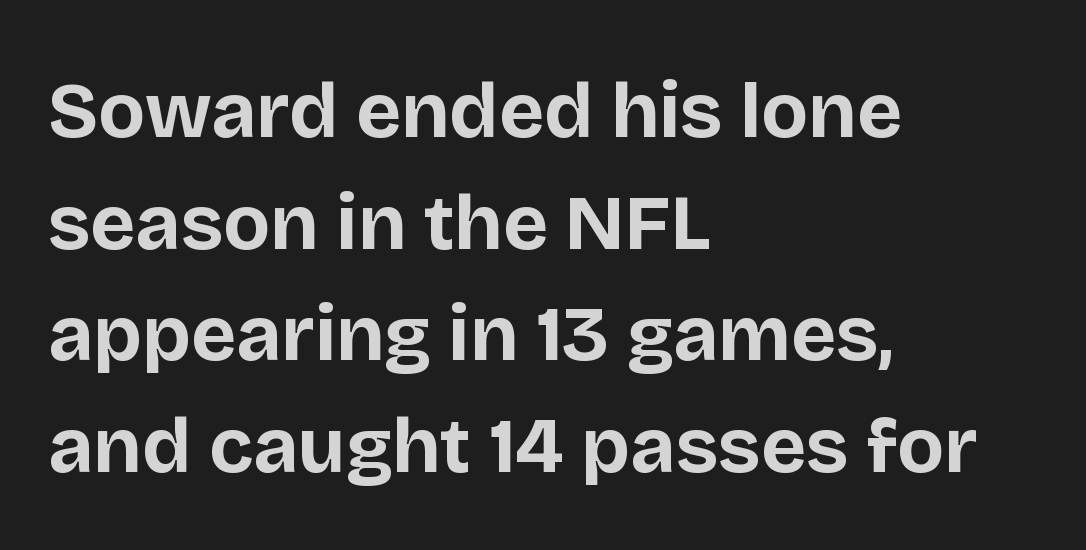
{"serif": "no", "italic": "no", "bold": "yes", "weight": "bold", "width": "normal", "stroke_contrast": "low", "x_height": "large", "monospaced": "no", "underline": "no", "align": "left", "line_spacing": "normal", "line_spacing_ratio": 1.43, "letter_spacing": "normal", "letter_spacing_em": 0.0, "glyph_px": 78}
